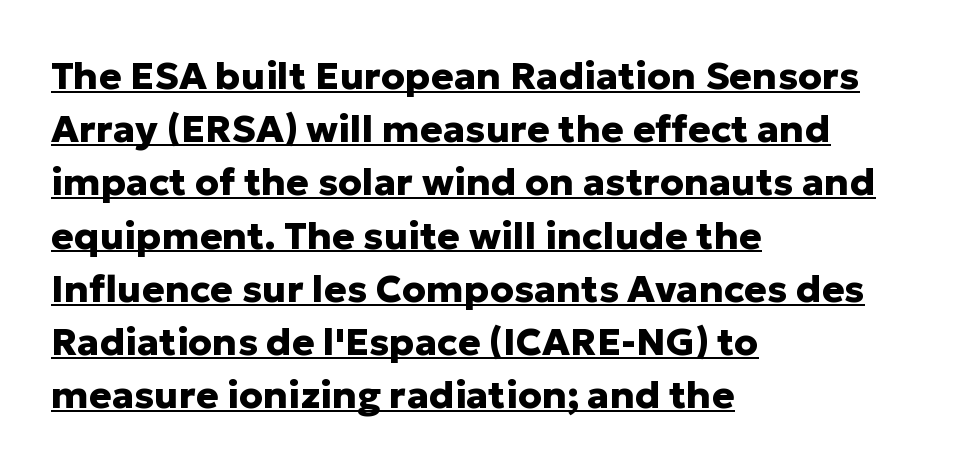
The image shows 38 px heavy sans-serif type, upright; set left-aligned, normal line spacing (1.4x), normal letter spacing, underlined; low stroke contrast and a medium x-height.
